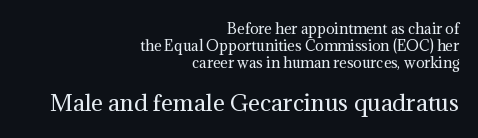
{"italic": "no", "bold": "no", "underline": "no", "align": "right", "line_spacing_ratio": 1.21, "letter_spacing": "normal", "letter_spacing_em": 0.0, "larger_block": "second", "size_ratio": 1.57, "glyph_px": 22}
